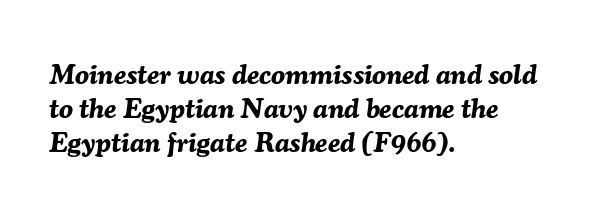
The image shows 28 px bold type, italic (leaning right); set left-aligned, line spacing 1.22x, normal letter spacing, not underlined; medium stroke contrast and a medium x-height.
